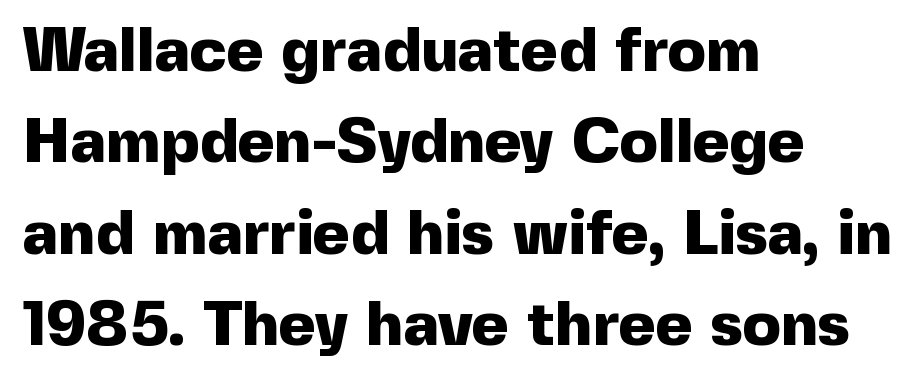
Q: Is the text bold? A: Yes.
Q: Is the text italic (slanted)? A: No, it is upright.
Q: Is the typeface a serif or a sans-serif typeface? A: Sans-serif.
Q: Is the text underlined? A: No.
Q: How is the paragraph aligned? A: Left-aligned.
Q: Is the spacing between letters normal or unusually wide? A: Normal.
Q: Is the spacing between lines tight, normal or loose? A: Normal.
Q: Width (condensed, normal, or wide)? A: Normal.
Q: x-height? A: Medium.
Q: Monospaced? A: No.
